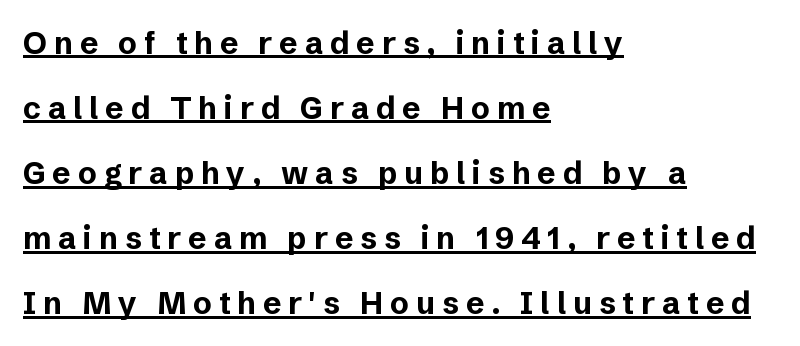
Q: Is the text bold? A: Yes.
Q: Is the text italic (slanted)? A: No, it is upright.
Q: Is the typeface a serif or a sans-serif typeface? A: Sans-serif.
Q: Is the text underlined? A: Yes.
Q: How is the paragraph aligned? A: Left-aligned.
Q: Is the spacing between letters normal or unusually wide? A: Unusually wide.
Q: Is the spacing between lines tight, normal or loose? A: Loose.
Q: Width (condensed, normal, or wide)? A: Normal.
Q: Stroke contrast? A: Low.
Q: x-height? A: Medium.
Q: Monospaced? A: No.
